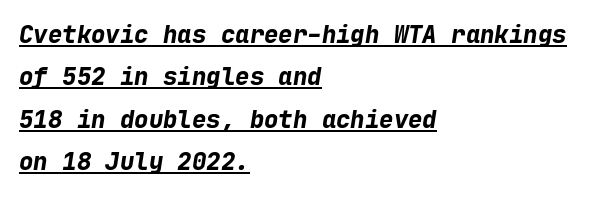
Q: Is the text bold? A: Yes.
Q: Is the text italic (slanted)? A: Yes, it leans right by about 9 degrees.
Q: Is the text underlined? A: Yes.
Q: How is the paragraph aligned? A: Left-aligned.
Q: Is the spacing between letters normal or unusually wide? A: Normal.
